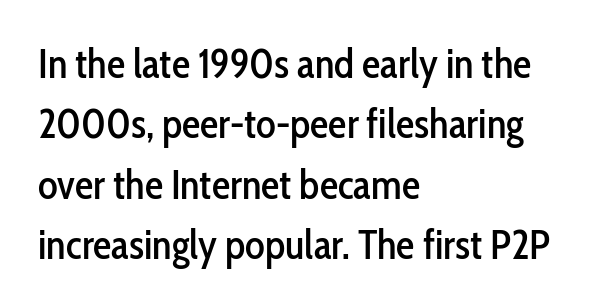
{"serif": "no", "italic": "no", "width": "condensed", "stroke_contrast": "low", "x_height": "medium", "monospaced": "no", "underline": "no", "align": "left", "line_spacing": "normal", "line_spacing_ratio": 1.47, "letter_spacing": "normal", "letter_spacing_em": 0.0, "glyph_px": 41}
